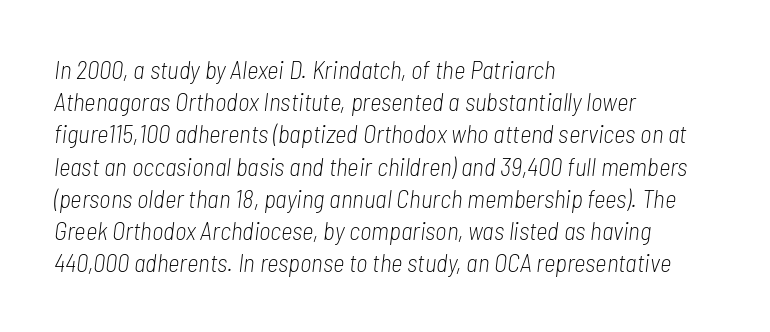
Q: Is the text bold? A: No.
Q: Is the text italic (slanted)? A: Yes, it leans right by about 7 degrees.
Q: Is the text underlined? A: No.
Q: How is the paragraph aligned? A: Left-aligned.
Q: Is the spacing between letters normal or unusually wide? A: Normal.
Q: Is the spacing between lines tight, normal or loose? A: Normal.
